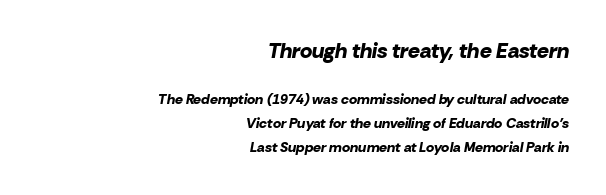
Q: Is the text bold? A: Yes.
Q: Is the text italic (slanted)? A: Yes, it leans right by about 10 degrees.
Q: Is the text underlined? A: No.
Q: How is the paragraph aligned? A: Right-aligned.
Q: Is the spacing between letters normal or unusually wide? A: Normal.
Q: Which block of text is set in a larger size, the first (top) or the second (bottom)? A: The first (top) one.
